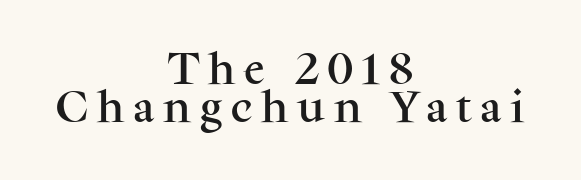
Q: Is the text italic (slanted)? A: No, it is upright.
Q: Is the typeface a serif or a sans-serif typeface? A: Serif.
Q: Is the text underlined? A: No.
Q: How is the paragraph aligned? A: Centered.
Q: Is the spacing between letters normal or unusually wide? A: Unusually wide.
Q: Is the spacing between lines tight, normal or loose? A: Tight.
Q: Width (condensed, normal, or wide)? A: Normal.
Q: Stroke contrast? A: Medium.
Q: x-height? A: Medium.
Q: Monospaced? A: No.
